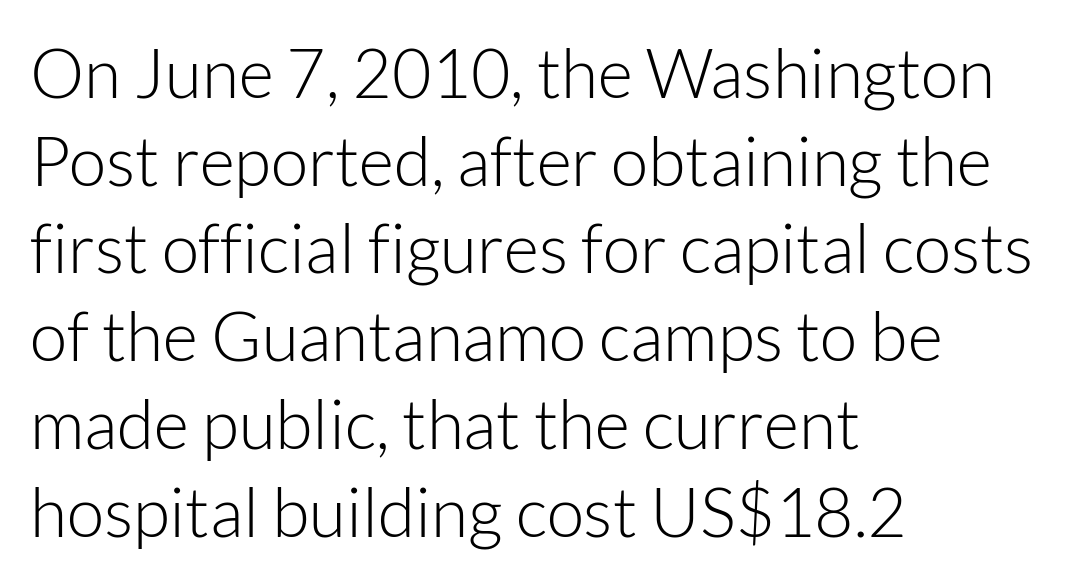
{"serif": "no", "italic": "no", "bold": "no", "weight": "light", "width": "normal", "stroke_contrast": "low", "x_height": "medium", "monospaced": "no", "underline": "no", "align": "left", "line_spacing": "normal", "line_spacing_ratio": 1.29, "letter_spacing": "normal", "letter_spacing_em": 0.0, "glyph_px": 68}
